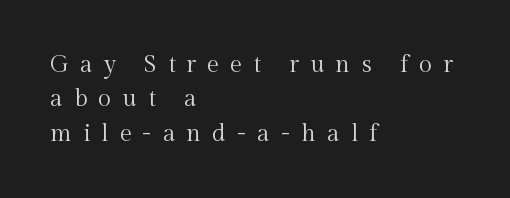
The passage shown is not bold in any degree. The specimen omits any rule beneath the text block's lines. Observe the wide spacing: letters keep a clear distance from each other. The leading is moderate, giving the passage an even texture.
